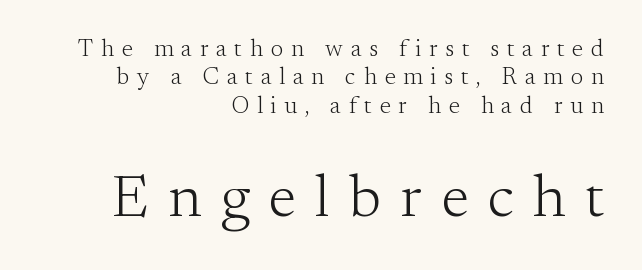
{"serif": "yes", "italic": "no", "bold": "no", "weight": "light", "width": "normal", "stroke_contrast": "medium", "x_height": "small", "monospaced": "no", "underline": "no", "align": "right", "line_spacing_ratio": 1.18, "letter_spacing": "wide", "letter_spacing_em": 0.32, "larger_block": "second", "size_ratio": 2.5, "glyph_px": 60}
